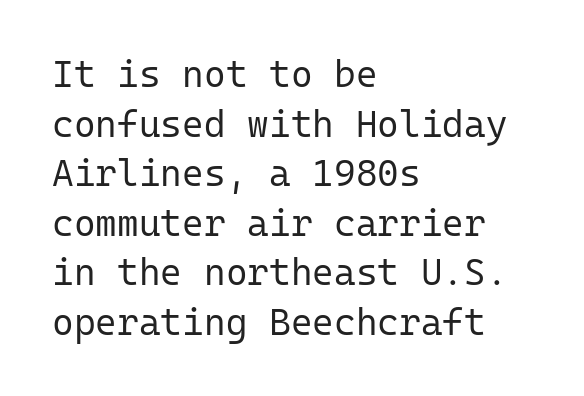
The image shows 37 px regular-weight sans-serif type, upright, monospaced; set left-aligned, normal line spacing (1.34x), normal letter spacing, not underlined; low stroke contrast and a medium x-height.
